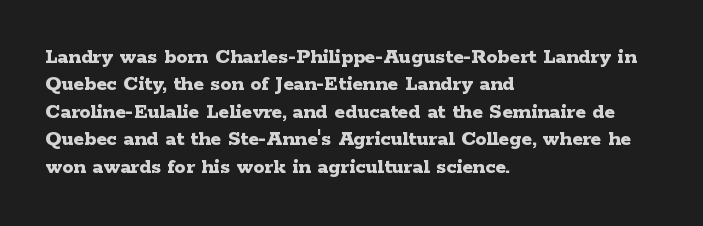
Q: Is the text bold? A: Yes.
Q: Is the text italic (slanted)? A: No, it is upright.
Q: Is the text underlined? A: No.
Q: How is the paragraph aligned? A: Left-aligned.
Q: Is the spacing between letters normal or unusually wide? A: Normal.
Q: Is the spacing between lines tight, normal or loose? A: Normal.
